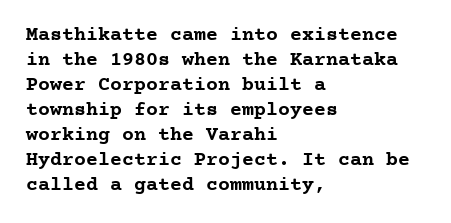
Q: Is the text bold? A: Yes.
Q: Is the text italic (slanted)? A: No, it is upright.
Q: Is the text underlined? A: No.
Q: How is the paragraph aligned? A: Left-aligned.
Q: Is the spacing between letters normal or unusually wide? A: Normal.
Q: Is the spacing between lines tight, normal or loose? A: Normal.
